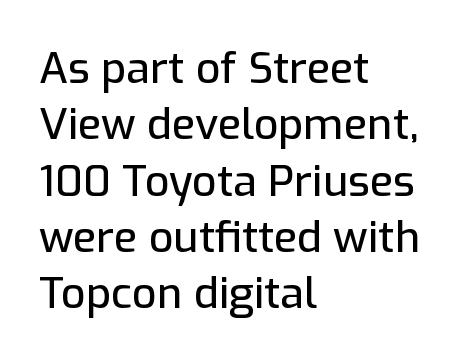
{"serif": "no", "italic": "no", "width": "normal", "stroke_contrast": "low", "x_height": "medium", "monospaced": "no", "underline": "no", "align": "left", "line_spacing": "normal", "line_spacing_ratio": 1.31, "letter_spacing": "normal", "letter_spacing_em": 0.0, "glyph_px": 43}
